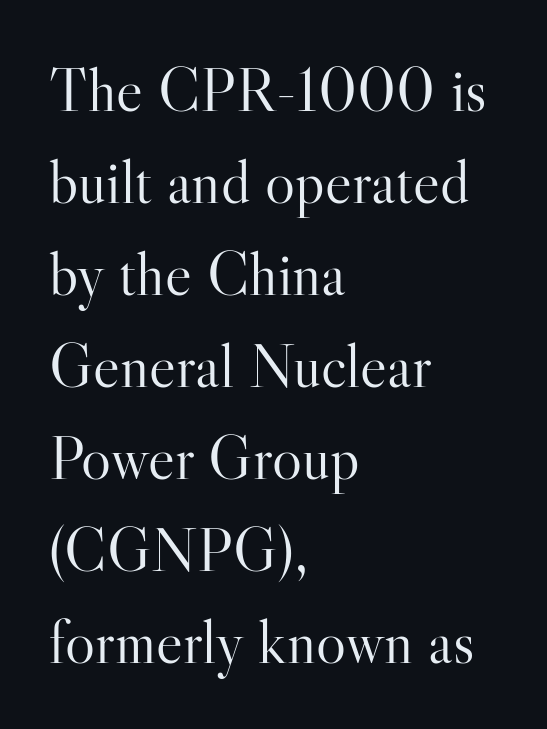
Normally led — the rows are evenly, conventionally spaced. Weight: not bold — regular or lighter. The designer went with a serif here, giving each stem small feet. These lines stack with their left ends in a neat column. Do the characters align in a grid? No, the font is proportional.
